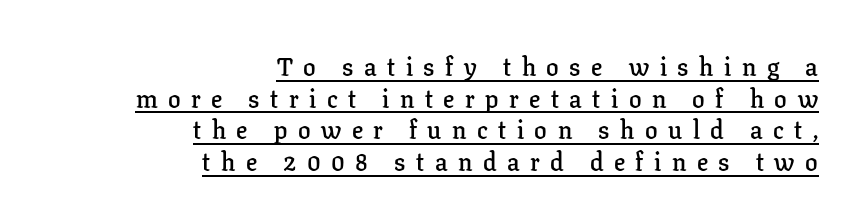
When letters stand straight like this, we call the style roman or upright. A student would call this right alignment; a typographer would say flush right, rag left. The rendering inserts visible extra space after every character. Stems and bowls a touch heavier than normal — semibold. In designer terms, the underline attribute is active on this setting. Students, observe: this is what conventionally led text looks like.
